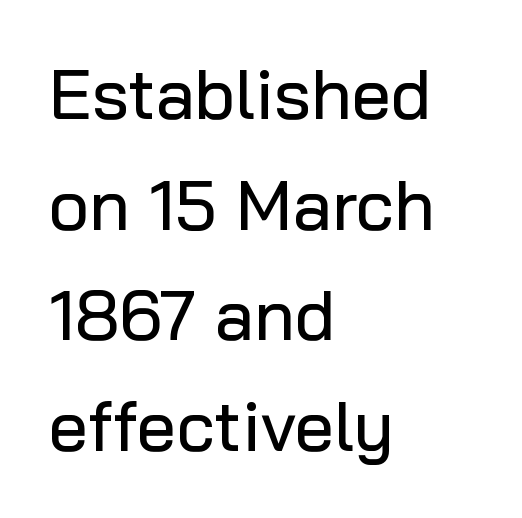
The axis of the letterforms is exactly vertical. What's the leading like? Ordinary, nothing unusual. Font category for this specimen: sans-serif. Visually the block forms a straight wall on the left and a jagged coastline on the right. Here the designer chose a conventional face with non-uniform glyph widths. The letterforms sit shoulder to shoulder at normal distance.
